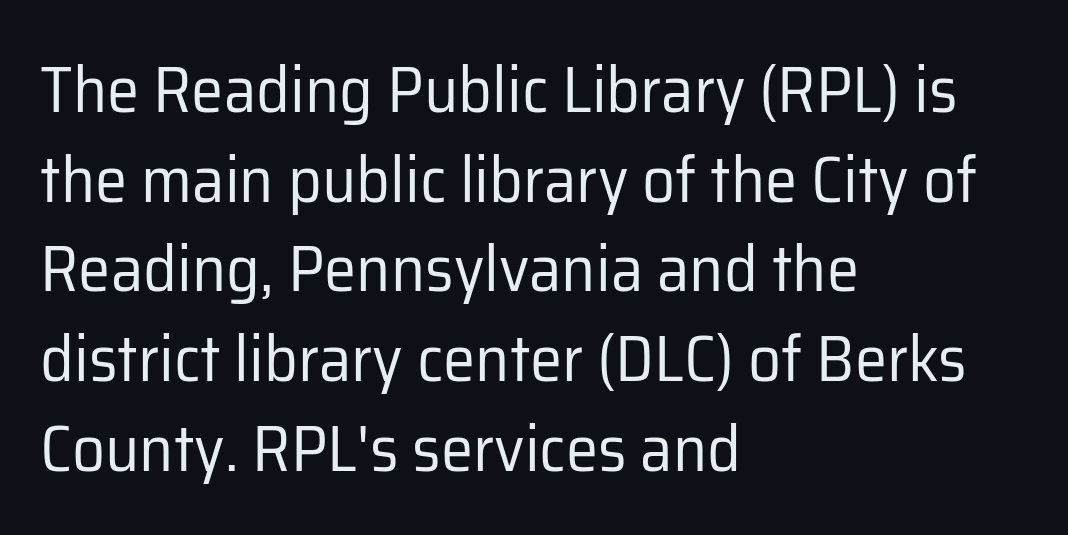
{"serif": "no", "italic": "no", "bold": "no", "weight": "regular", "width": "normal", "stroke_contrast": "low", "x_height": "medium", "monospaced": "no", "underline": "no", "align": "left", "line_spacing": "normal", "line_spacing_ratio": 1.38, "letter_spacing": "normal", "letter_spacing_em": 0.0, "glyph_px": 65}
